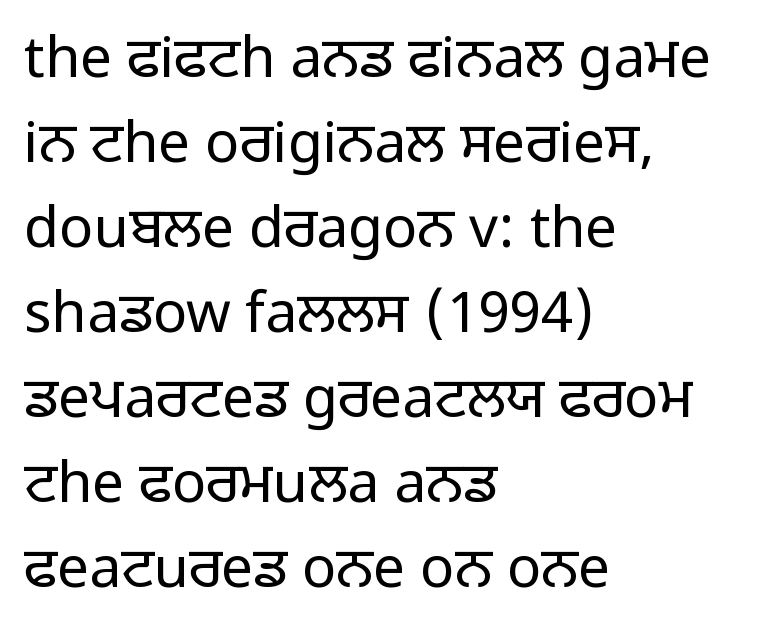
{"serif": "no", "italic": "no", "bold": "no", "weight": "regular", "width": "normal", "stroke_contrast": "low", "x_height": "medium", "monospaced": "no", "underline": "no", "align": "left", "line_spacing": "normal", "line_spacing_ratio": 1.49, "letter_spacing": "normal", "letter_spacing_em": 0.0, "glyph_px": 57}
